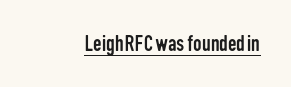
{"italic": "no", "bold": "no", "underline": "yes", "letter_spacing": "normal", "letter_spacing_em": 0.0, "glyph_px": 24}
